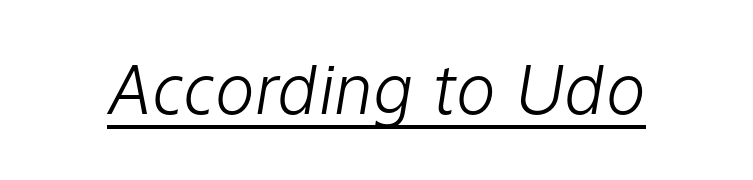
The lettering is marked with a stroke running underneath it. Does the lettering tilt? It does — this is italic. The rendering keeps characters at their native spacing. The strokes are not fattened; the text isn't bold.
